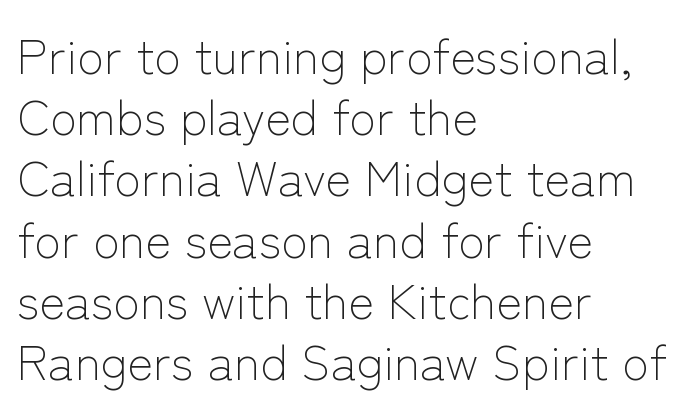
A normal amount of white space separates one row of letters from the next. Underlining? Definitely not there. The weight tops out at a normal text grade. The lettering stays uniformly vertical, giving the passage a roman look. This sample is left-justified, so line endings fall wherever the words run out. Default kerning and tracking; the words read as compact shapes.
